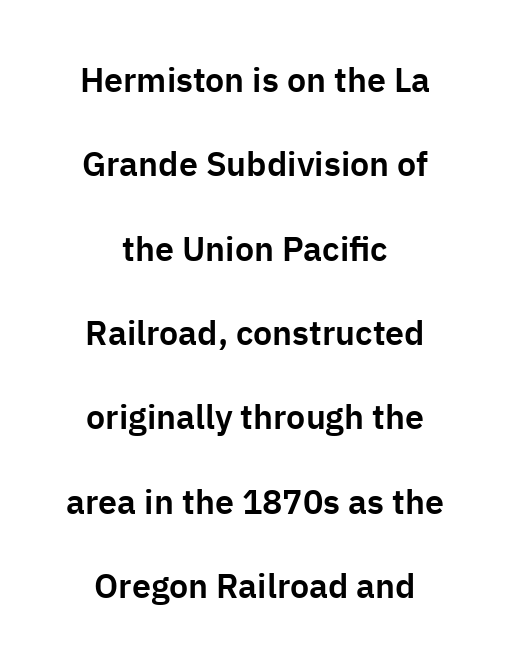
Q: Is the text italic (slanted)? A: No, it is upright.
Q: Is the typeface a serif or a sans-serif typeface? A: Sans-serif.
Q: Is the text underlined? A: No.
Q: How is the paragraph aligned? A: Centered.
Q: Is the spacing between letters normal or unusually wide? A: Normal.
Q: Is the spacing between lines tight, normal or loose? A: Loose.
Q: Width (condensed, normal, or wide)? A: Normal.
Q: Stroke contrast? A: Low.
Q: x-height? A: Medium.
Q: Monospaced? A: No.
